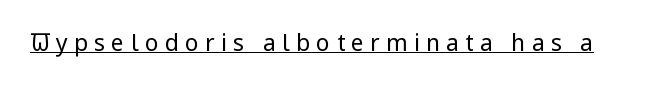
{"italic": "no", "bold": "no", "underline": "yes", "letter_spacing": "wide", "letter_spacing_em": 0.27, "glyph_px": 23}
